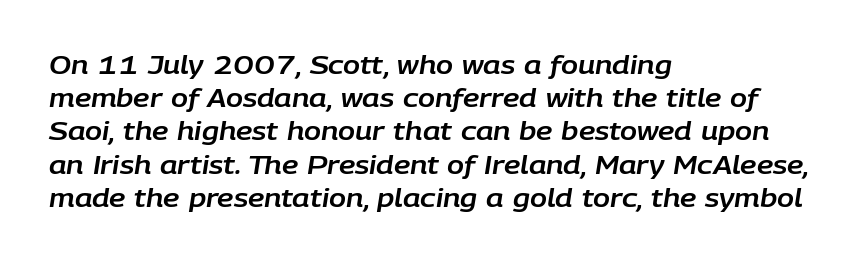
The image shows 25 px text type, italic (leaning right); set left-aligned, normal line spacing (1.33x), normal letter spacing, not underlined.
